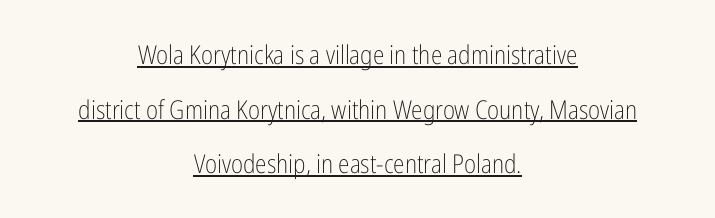
Q: Is the text bold? A: No.
Q: Is the text italic (slanted)? A: No, it is upright.
Q: Is the text underlined? A: Yes.
Q: How is the paragraph aligned? A: Centered.
Q: Is the spacing between letters normal or unusually wide? A: Normal.
Q: Is the spacing between lines tight, normal or loose? A: Loose.
